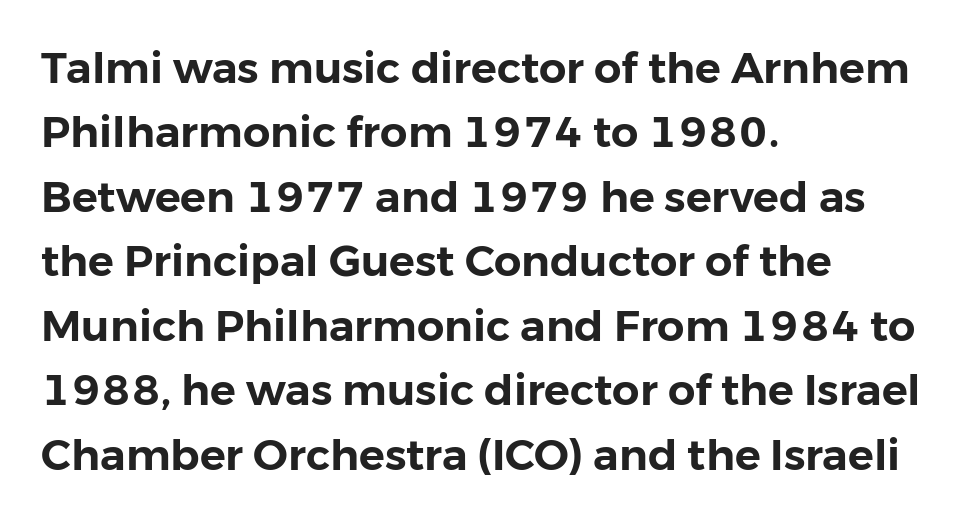
The image shows 43 px sans-serif type, upright; set left-aligned, normal line spacing (1.5x), normal letter spacing, not underlined; low stroke contrast and a medium x-height.
